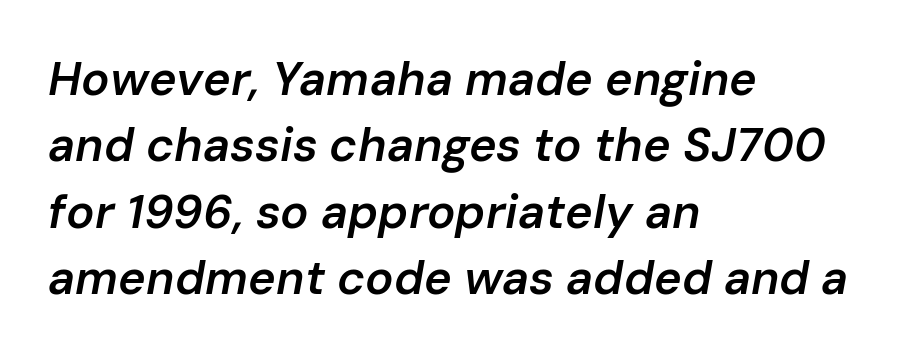
{"italic": "yes", "lean": "right", "slant_degrees": 10, "bold": "semi", "weight": "semibold", "width": "normal", "stroke_contrast": "low", "x_height": "medium", "monospaced": "no", "underline": "no", "align": "left", "line_spacing": "normal", "line_spacing_ratio": 1.41, "letter_spacing": "normal", "letter_spacing_em": 0.0, "glyph_px": 47}
